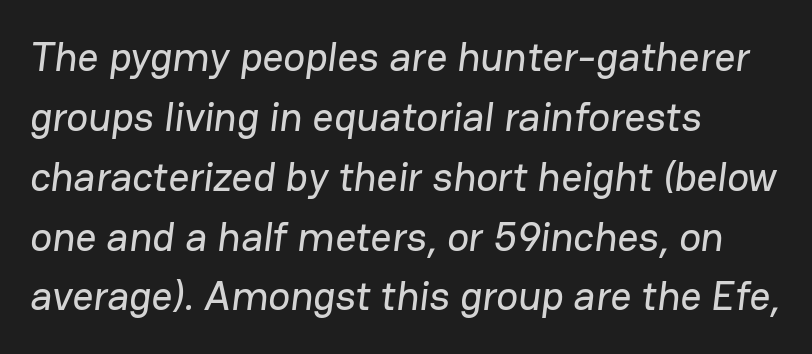
This sample has the flowing, uneven cadence of proportional lettering. This rendering features lettering with no underline. You could call the tracking neutral — neither tight nor loose. This rendering uses left alignment, leaving the right contour irregular. The text was rendered using a sans face with plain stroke endings.
